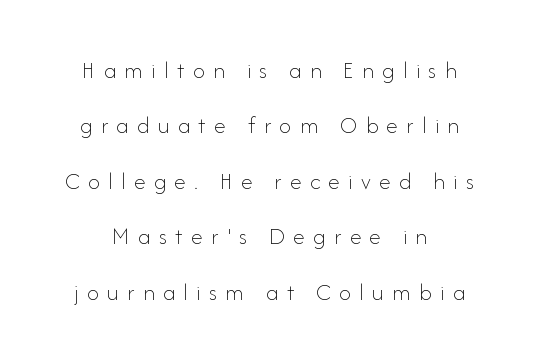
Q: Is the text bold? A: No.
Q: Is the text italic (slanted)? A: No, it is upright.
Q: Is the text underlined? A: No.
Q: Is the spacing between letters normal or unusually wide? A: Unusually wide.
Q: Is the spacing between lines tight, normal or loose? A: Loose.
